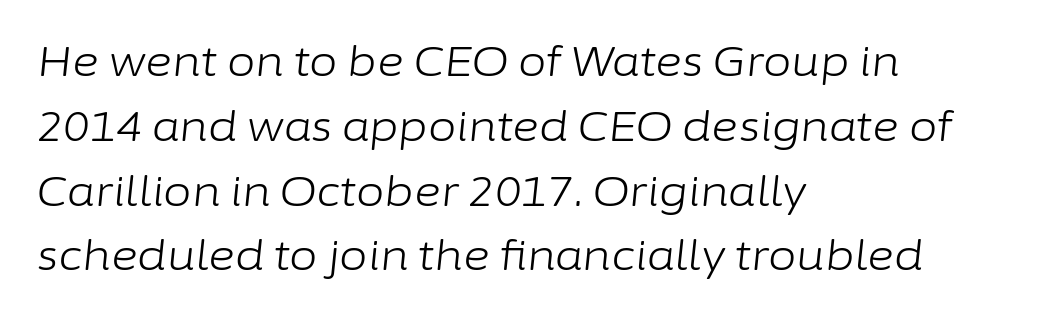
Q: Is the text bold? A: No.
Q: Is the text italic (slanted)? A: Yes, it leans right by about 6 degrees.
Q: Is the text underlined? A: No.
Q: How is the paragraph aligned? A: Left-aligned.
Q: Is the spacing between letters normal or unusually wide? A: Normal.
Q: Is the spacing between lines tight, normal or loose? A: Normal.
Q: Width (condensed, normal, or wide)? A: Normal.
Q: Stroke contrast? A: Low.
Q: x-height? A: Medium.
Q: Monospaced? A: No.
